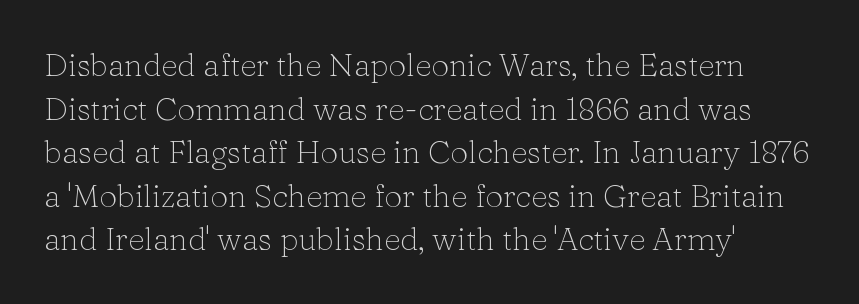
The image shows 32 px light serif type, upright; set left-aligned, normal line spacing (1.36x), normal letter spacing, not underlined; low stroke contrast and a medium x-height.
